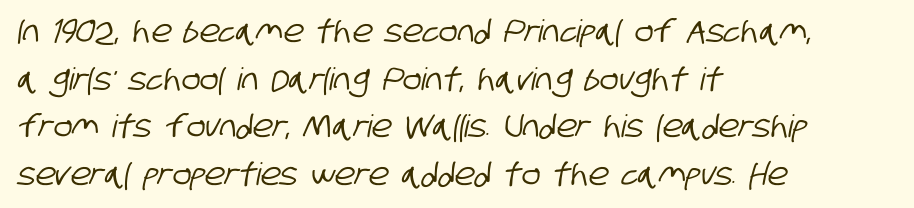
Q: Is the typeface a serif or a sans-serif typeface? A: Sans-serif.
Q: Is the text underlined? A: No.
Q: How is the paragraph aligned? A: Left-aligned.
Q: Is the spacing between letters normal or unusually wide? A: Normal.
Q: Is the spacing between lines tight, normal or loose? A: Normal.
Q: Width (condensed, normal, or wide)? A: Condensed.
Q: Stroke contrast? A: Low.
Q: x-height? A: Large.
Q: Monospaced? A: No.
